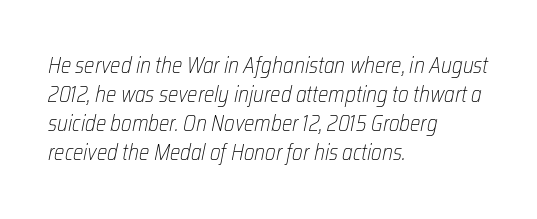
The image shows 22 px text type, italic (leaning right); set left-aligned, normal line spacing (1.32x), normal letter spacing, not underlined.
